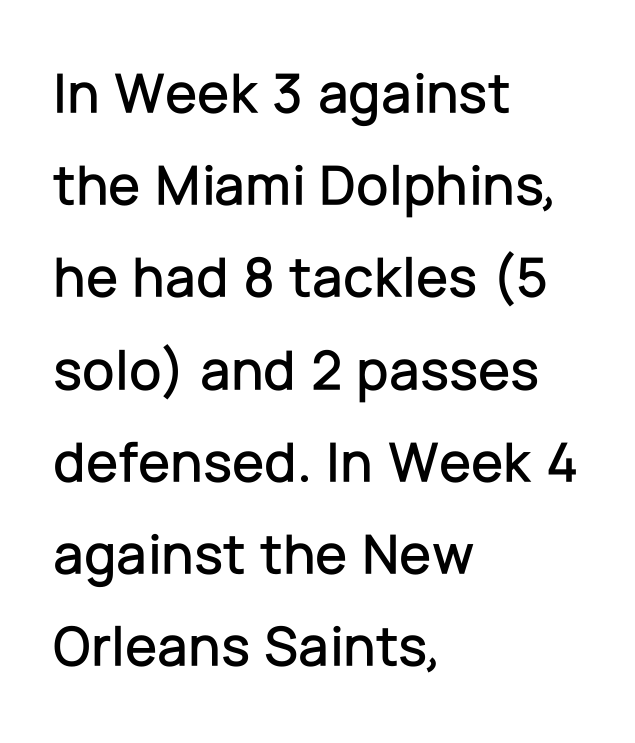
{"serif": "no", "italic": "no", "width": "normal", "stroke_contrast": "low", "x_height": "medium", "monospaced": "no", "underline": "no", "align": "left", "line_spacing": "normal", "line_spacing_ratio": 1.59, "letter_spacing": "normal", "letter_spacing_em": 0.0, "glyph_px": 58}
